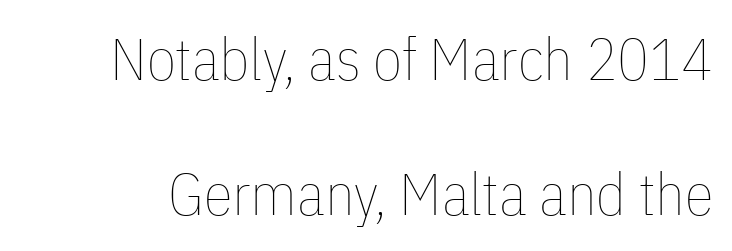
The image shows 59 px thin, condensed type, upright; set loose line spacing (2.28x), normal letter spacing, not underlined; low stroke contrast and a medium x-height.
